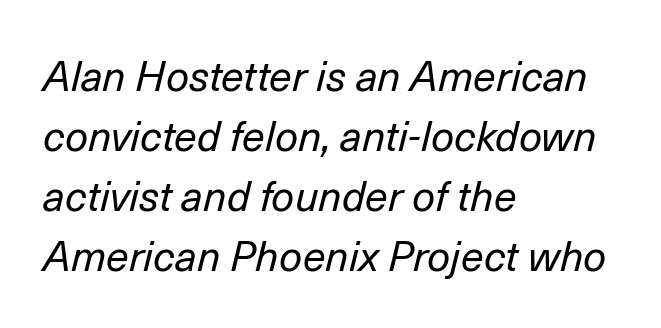
The image shows 41 px regular-weight type, italic (leaning right); set left-aligned, normal line spacing (1.46x), normal letter spacing, not underlined; low stroke contrast and a medium x-height.
